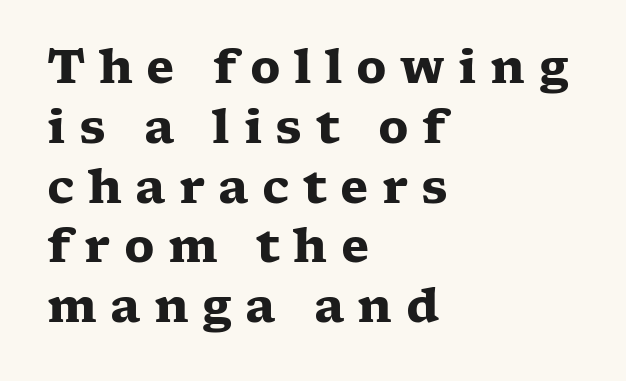
{"serif": "yes", "italic": "no", "bold": "yes", "weight": "heavy", "width": "wide", "stroke_contrast": "low", "x_height": "medium", "monospaced": "no", "underline": "no", "align": "left", "line_spacing": "normal", "line_spacing_ratio": 1.3, "letter_spacing": "wide", "letter_spacing_em": 0.29, "glyph_px": 46}
